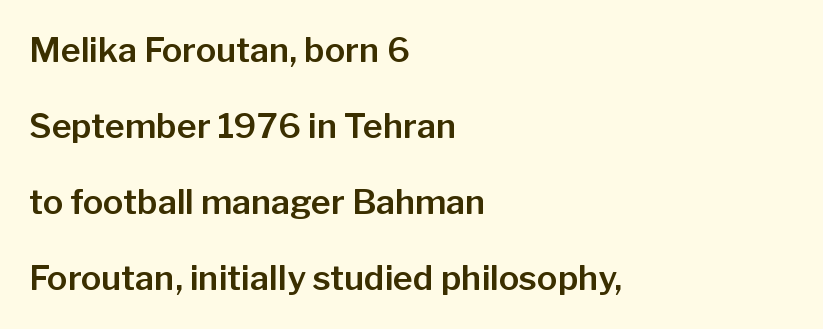
Q: Is the text italic (slanted)? A: No, it is upright.
Q: Is the typeface a serif or a sans-serif typeface? A: Sans-serif.
Q: Is the text underlined? A: No.
Q: How is the paragraph aligned? A: Left-aligned.
Q: Is the spacing between letters normal or unusually wide? A: Normal.
Q: Is the spacing between lines tight, normal or loose? A: Loose.
Q: Width (condensed, normal, or wide)? A: Normal.
Q: Stroke contrast? A: Low.
Q: x-height? A: Medium.
Q: Monospaced? A: No.
